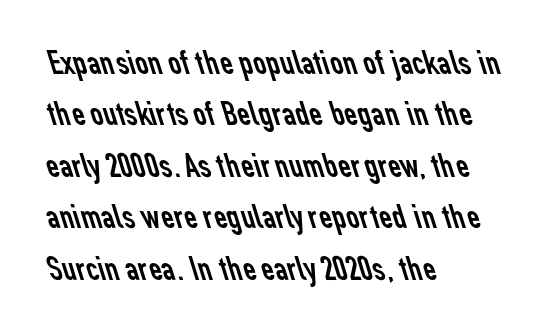
Q: Is the text bold? A: No.
Q: Is the typeface a serif or a sans-serif typeface? A: Sans-serif.
Q: Is the text underlined? A: No.
Q: How is the paragraph aligned? A: Left-aligned.
Q: Is the spacing between letters normal or unusually wide? A: Normal.
Q: Is the spacing between lines tight, normal or loose? A: Normal.
Q: Width (condensed, normal, or wide)? A: Normal.
Q: Stroke contrast? A: Low.
Q: x-height? A: Medium.
Q: Monospaced? A: No.
